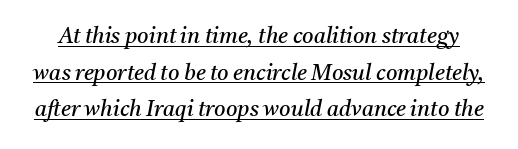
{"italic": "yes", "lean": "right", "slant_degrees": 11, "bold": "no", "underline": "yes", "line_spacing": "normal", "line_spacing_ratio": 1.67, "letter_spacing": "normal", "letter_spacing_em": 0.0, "glyph_px": 22}
